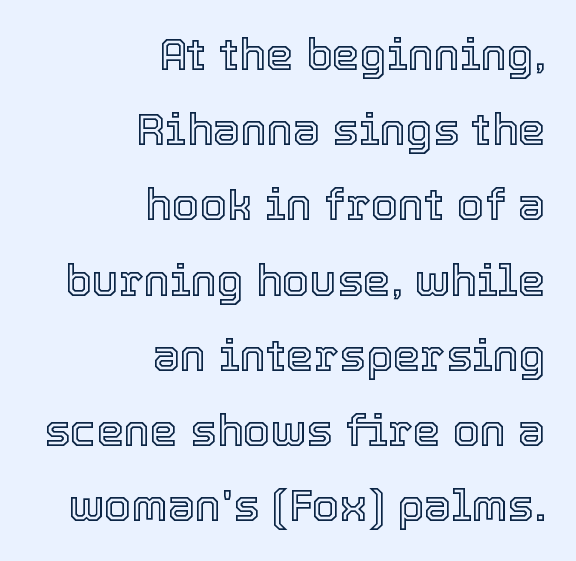
Q: Is the text italic (slanted)? A: No, it is upright.
Q: Is the text underlined? A: No.
Q: How is the paragraph aligned? A: Right-aligned.
Q: Is the spacing between letters normal or unusually wide? A: Normal.
Q: Width (condensed, normal, or wide)? A: Normal.
Q: x-height? A: Medium.
Q: Monospaced? A: No.
